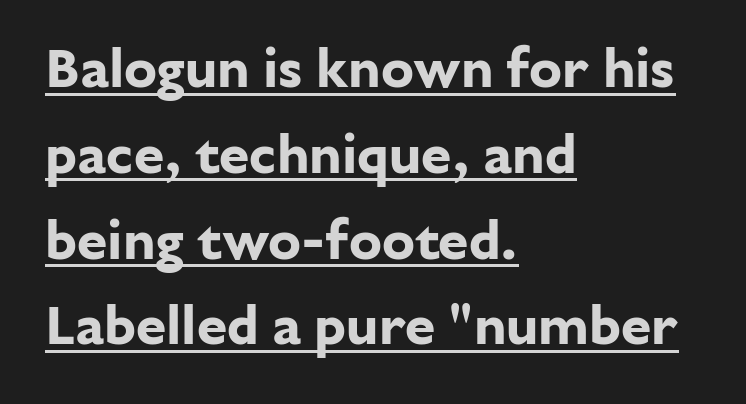
The image shows 55 px bold sans-serif type, upright; set left-aligned, normal line spacing (1.56x), normal letter spacing, underlined; low stroke contrast and a medium x-height.
